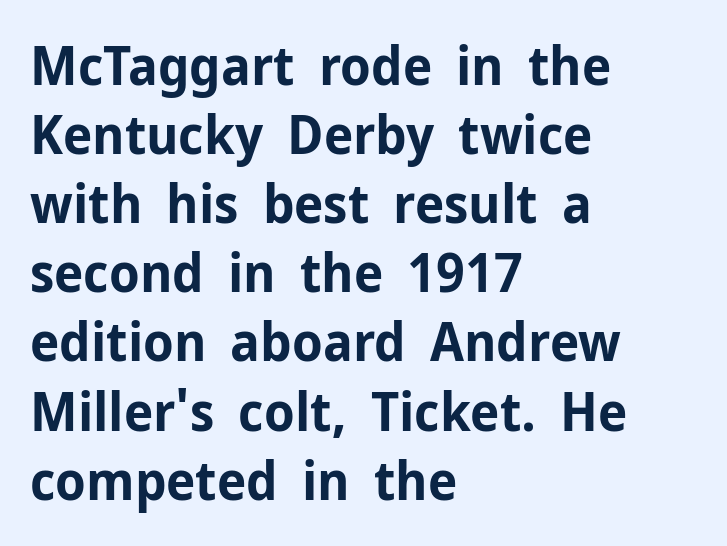
{"serif": "no", "italic": "no", "bold": "yes", "weight": "bold", "width": "normal", "stroke_contrast": "low", "x_height": "medium", "monospaced": "no", "underline": "no", "align": "left", "line_spacing": "normal", "line_spacing_ratio": 1.28, "letter_spacing": "normal", "letter_spacing_em": 0.0, "glyph_px": 54}
